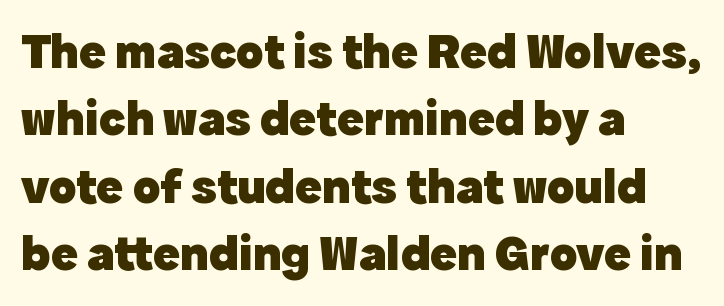
{"serif": "no", "italic": "no", "bold": "yes", "weight": "heavy", "width": "normal", "x_height": "medium", "monospaced": "no", "underline": "no", "align": "left", "line_spacing": "normal", "line_spacing_ratio": 1.35, "letter_spacing": "normal", "letter_spacing_em": 0.0, "glyph_px": 50}
